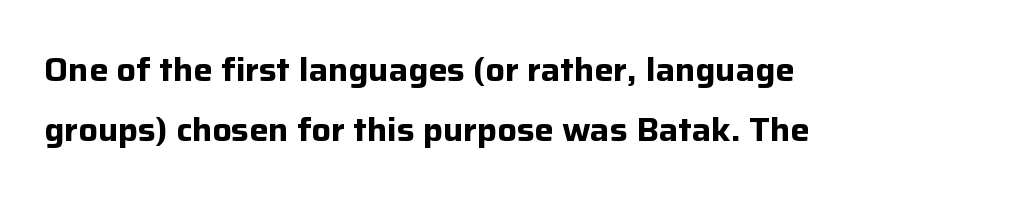
Q: Is the text bold? A: Yes.
Q: Is the text italic (slanted)? A: No, it is upright.
Q: Is the typeface a serif or a sans-serif typeface? A: Sans-serif.
Q: Is the text underlined? A: No.
Q: How is the paragraph aligned? A: Left-aligned.
Q: Is the spacing between letters normal or unusually wide? A: Normal.
Q: Width (condensed, normal, or wide)? A: Normal.
Q: Stroke contrast? A: Low.
Q: x-height? A: Medium.
Q: Monospaced? A: No.
